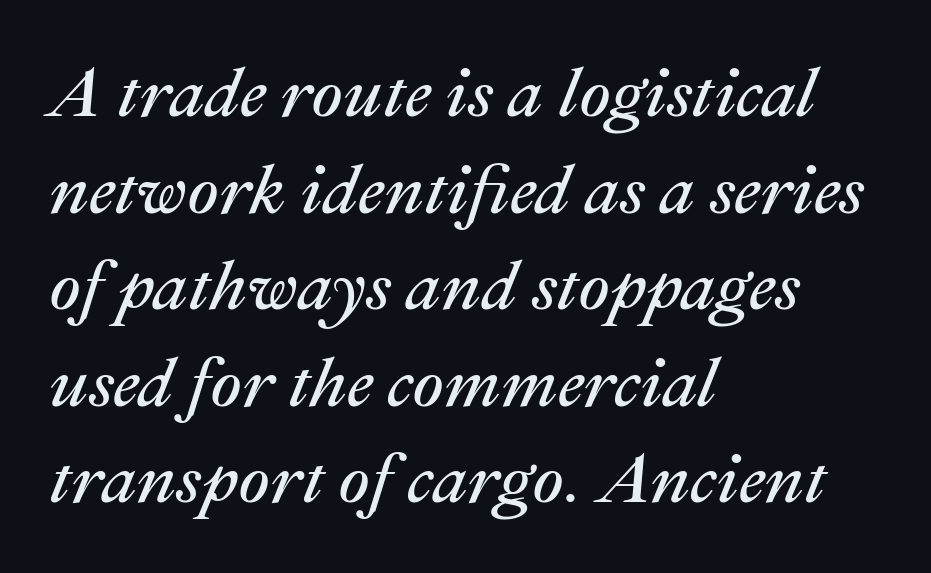
Q: Is the text bold? A: No.
Q: Is the text italic (slanted)? A: Yes, it leans right by about 22 degrees.
Q: Is the text underlined? A: No.
Q: How is the paragraph aligned? A: Left-aligned.
Q: Is the spacing between letters normal or unusually wide? A: Normal.
Q: Is the spacing between lines tight, normal or loose? A: Normal.
Q: Width (condensed, normal, or wide)? A: Normal.
Q: Stroke contrast? A: Medium.
Q: x-height? A: Medium.
Q: Monospaced? A: No.
